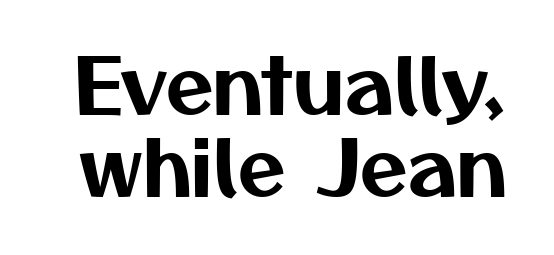
Serif or sans? Sans — the stroke terminals are bare. The letters advance in unequal steps, a hallmark of proportional type. Default kerning and tracking; the words read as compact shapes. Beneath every word, the page is bare.
